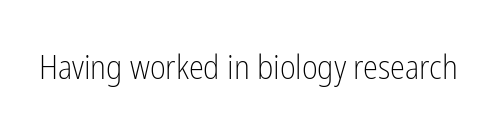
Tall strokes in this sample are plumb rather than angled. Observe the ordinary spacing: letters are neighbours, not strangers. The area under the type is left untouched. Nothing heavy about these letters — not bold at all.
